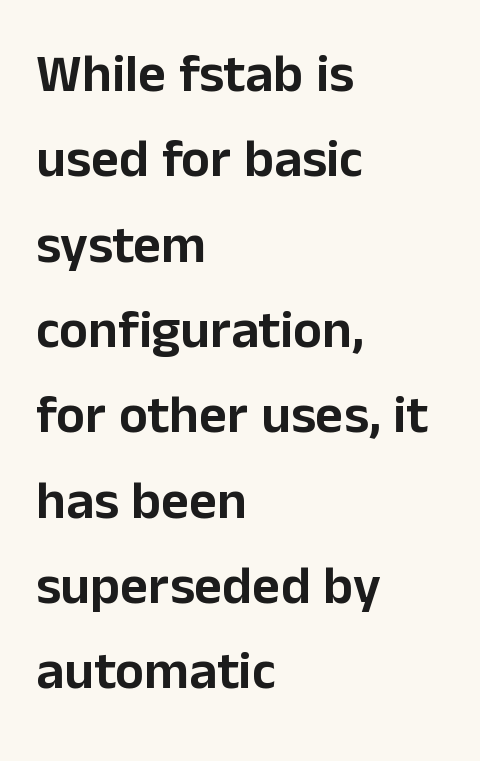
{"serif": "no", "italic": "no", "width": "normal", "stroke_contrast": "low", "x_height": "medium", "monospaced": "no", "underline": "no", "align": "left", "line_spacing": "normal", "line_spacing_ratio": 1.58, "letter_spacing": "normal", "letter_spacing_em": 0.0, "glyph_px": 54}
